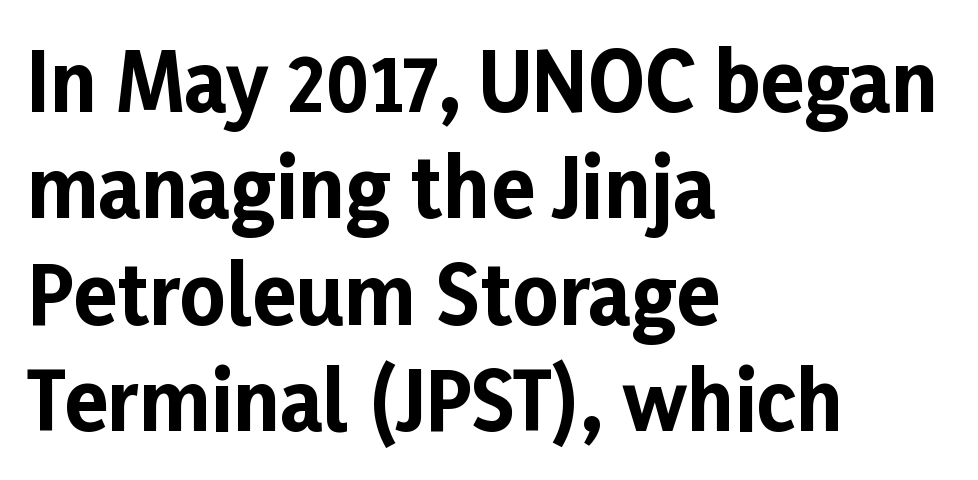
Spacing between characters is what you'd get straight out of the box. Caption: bold face, heavy strokes. Horizontally, the lines are justified to the leading edge only. A typesetter would call this proportional, since set widths differ per character.
